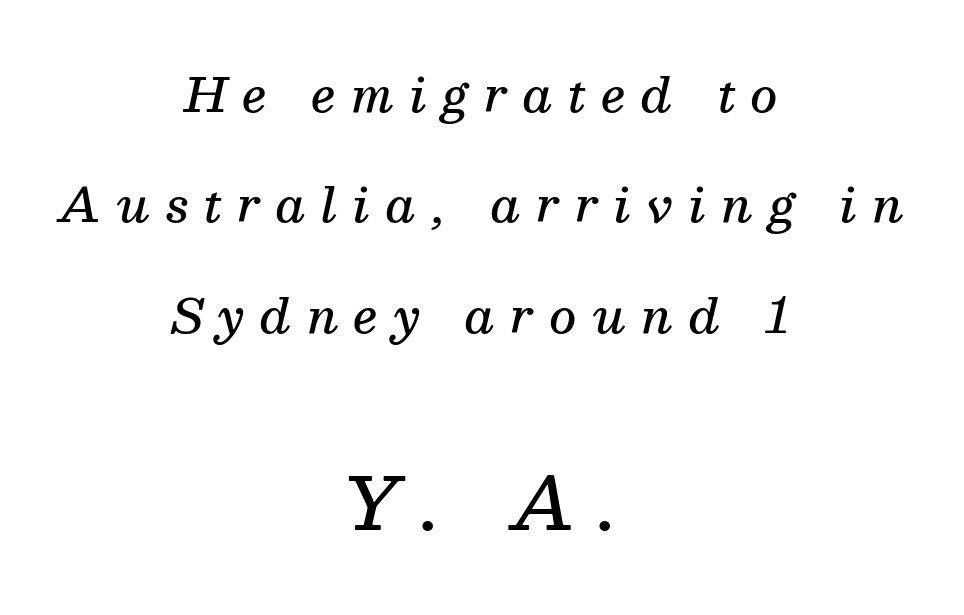
Font category for this specimen: serif. Do the characters align in a grid? No, the font is proportional. This sample uses an oblique cut, with every glyph tilted off the vertical. This layout puts the modest block above and the oversized block below.
